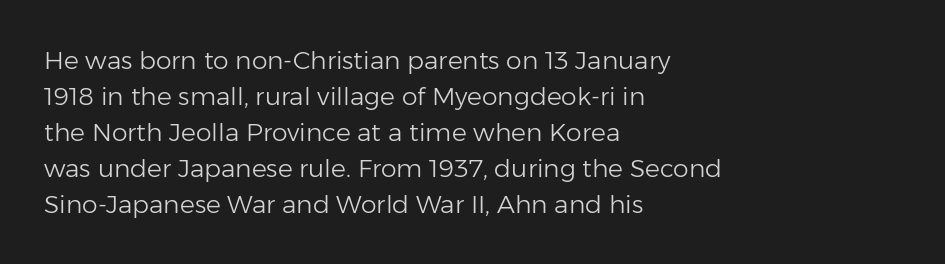
The rendering anchors every line to the left-hand side. Words appear dense and cohesive because spacing is normal. Does the leading feel generous? No, just average. A quiet, ordinary-to-light weight characterises the typeface.
